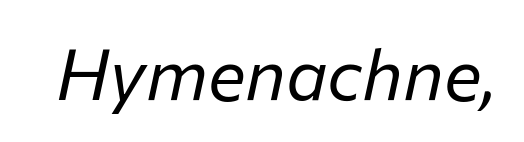
The weight would be labelled regular, book, light, or lighter still. Bare-footed words on every line. Each word holds together tightly as a unit, with standard inter-letter gaps. This sample uses an oblique cut, with every glyph tilted off the vertical.
